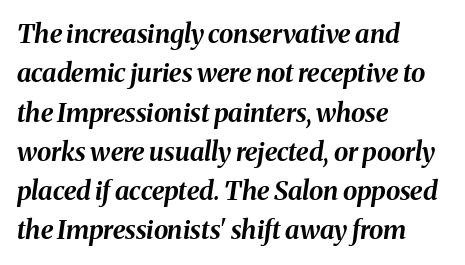
Q: Is the text bold? A: Yes.
Q: Is the text italic (slanted)? A: Yes, it leans right by about 8 degrees.
Q: Is the text underlined? A: No.
Q: How is the paragraph aligned? A: Left-aligned.
Q: Is the spacing between letters normal or unusually wide? A: Normal.
Q: Is the spacing between lines tight, normal or loose? A: Normal.
